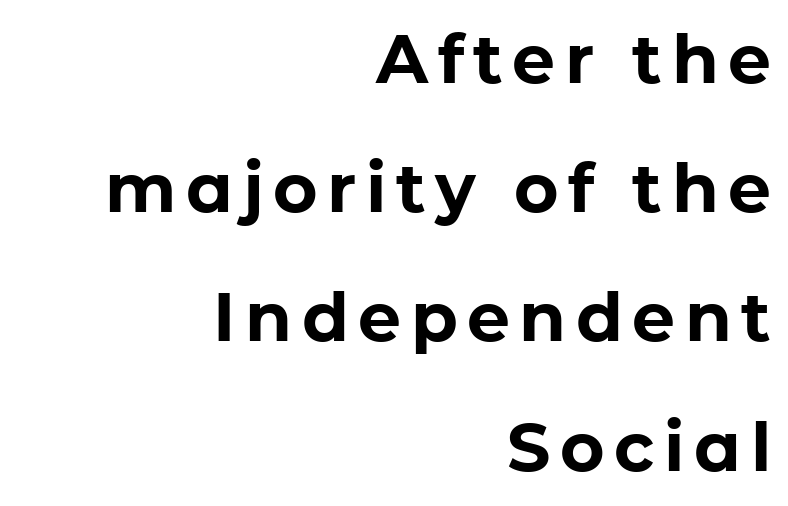
The image shows 68 px bold sans-serif type, upright; set right-aligned, loose line spacing (1.9x), not underlined; low stroke contrast and a medium x-height.
